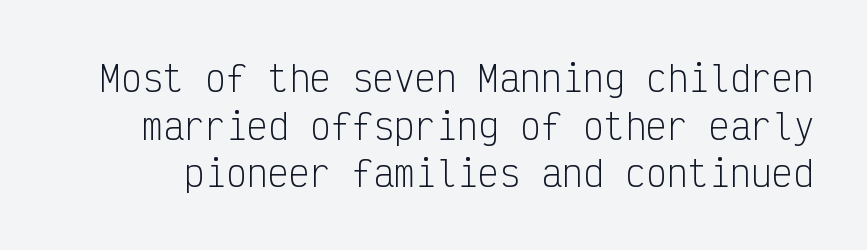
Every character here occupies the same horizontal width, giving the sample a typewriter-like rhythm. In terms of posture, this sample is upright. How would I describe the line gaps? Plain and ordinary. The passage shown has conventional tracking throughout.
